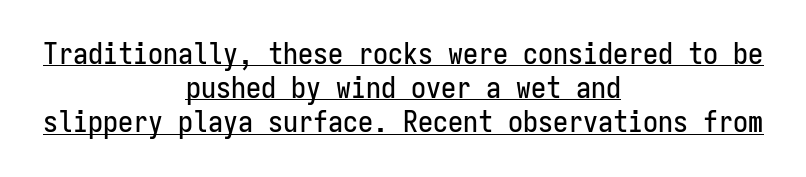
The image shows 30 px condensed sans-serif type, upright, monospaced; set centered, tight line spacing (1.14x), normal letter spacing, underlined; low stroke contrast and a medium x-height.
